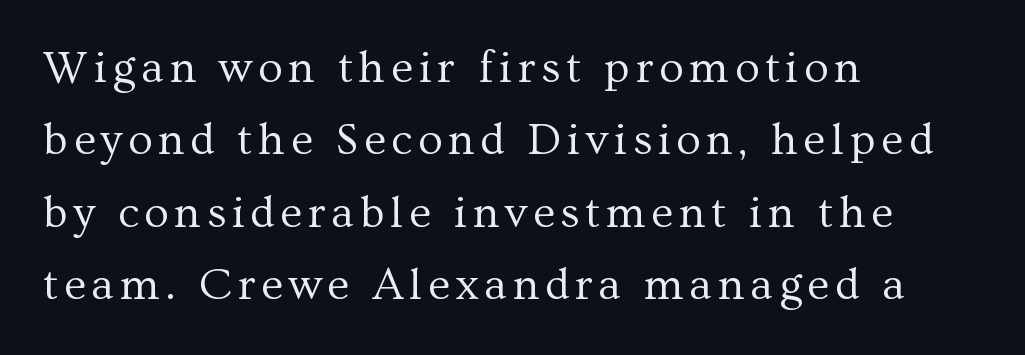
{"serif": "yes", "italic": "no", "bold": "no", "weight": "regular", "width": "normal", "stroke_contrast": "medium", "x_height": "medium", "monospaced": "no", "underline": "no", "align": "left", "line_spacing": "normal", "line_spacing_ratio": 1.61, "glyph_px": 45}
